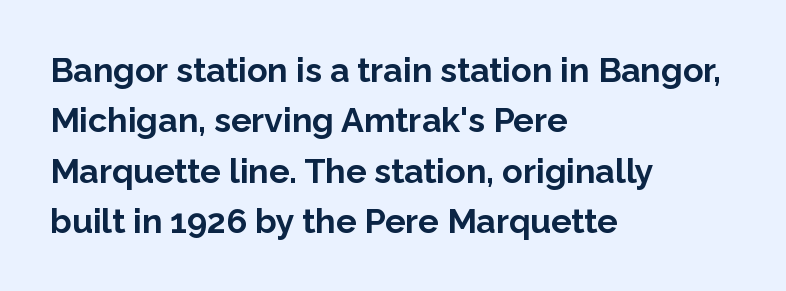
The image shows 34 px bold sans-serif type, upright; set left-aligned, normal line spacing (1.48x), normal letter spacing, not underlined; low stroke contrast and a medium x-height.
